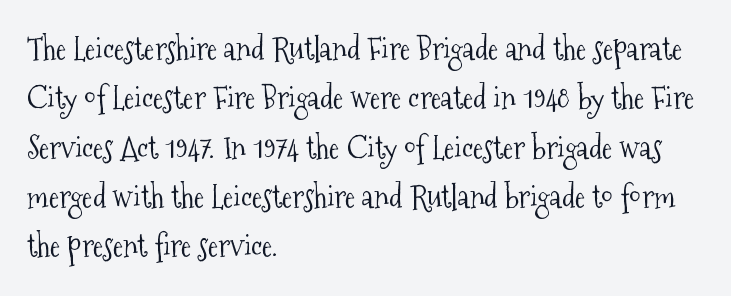
The image shows 31 px light, condensed serif type, upright; set left-aligned, normal line spacing (1.59x), normal letter spacing, not underlined; medium stroke contrast and a medium x-height.
